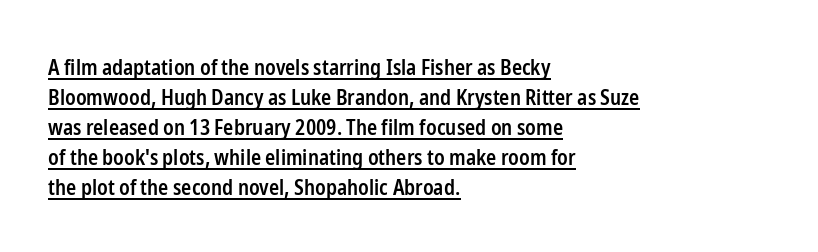
The image shows 21 px text type, upright; set left-aligned, normal line spacing (1.43x), normal letter spacing, underlined.
